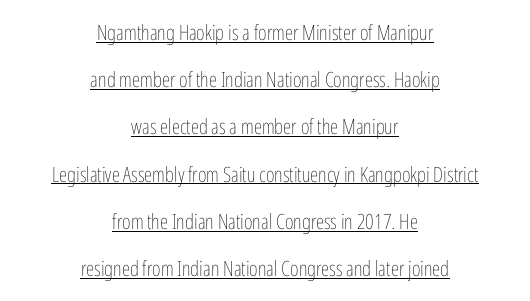
Nothing unusual about the tracking: characters are spaced as the font intends. A centered setting, common on invitations and titles, is used for this passage. Ordinary non-slanted type is in use. Counters stay open thanks to moderate or lighter strokes. Beneath each row of characters lies a ruled line.
